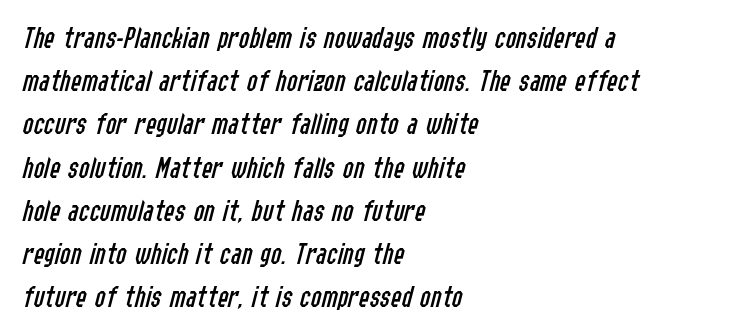
Q: Is the text bold? A: No.
Q: Is the text italic (slanted)? A: Yes, it leans right by about 14 degrees.
Q: Is the text underlined? A: No.
Q: How is the paragraph aligned? A: Left-aligned.
Q: Is the spacing between letters normal or unusually wide? A: Normal.
Q: Is the spacing between lines tight, normal or loose? A: Normal.
Q: Width (condensed, normal, or wide)? A: Condensed.
Q: Stroke contrast? A: Low.
Q: x-height? A: Medium.
Q: Monospaced? A: No.
